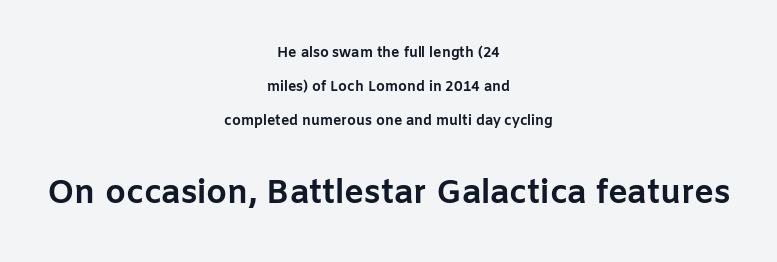
The image shows 33 px bold sans-serif type, upright; set centered, loose line spacing (2.43x), normal letter spacing, not underlined; the second (bottom) block is 2.36x larger; low stroke contrast and a medium x-height.
